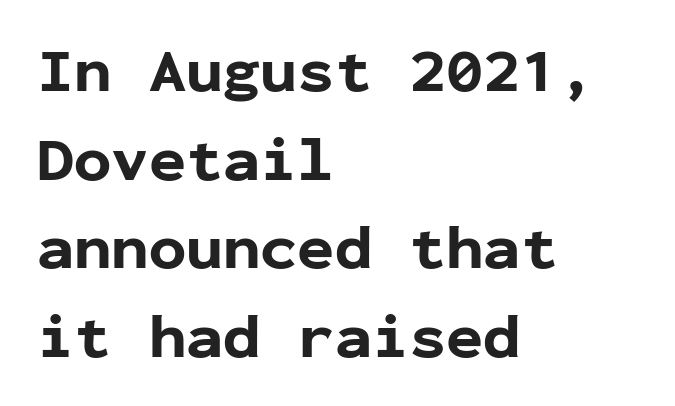
The image shows 62 px bold sans-serif type, upright, monospaced; set left-aligned, normal line spacing (1.43x), normal letter spacing, not underlined; low stroke contrast and a medium x-height.
